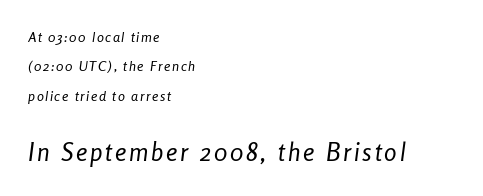
Vertical spacing — loose. Note: smaller setting up top, larger setting below. These lines are set flush left with a ragged right edge. The passage shown is not underscored anywhere.
